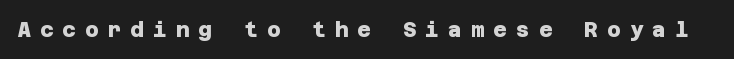
Q: Is the text bold? A: Yes.
Q: Is the text underlined? A: No.
Q: Is the spacing between letters normal or unusually wide? A: Unusually wide.
